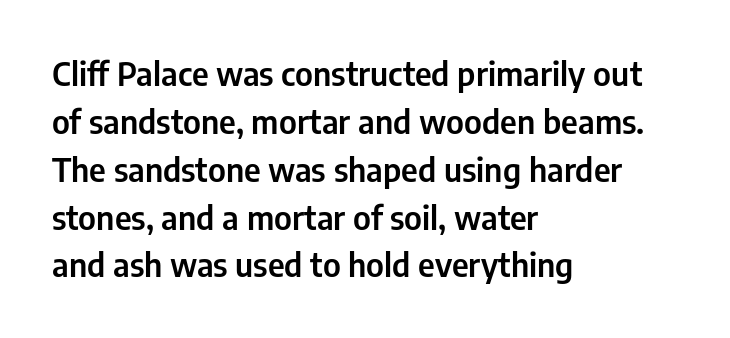
{"serif": "no", "italic": "no", "width": "condensed", "stroke_contrast": "low", "x_height": "medium", "monospaced": "no", "underline": "no", "align": "left", "line_spacing": "normal", "line_spacing_ratio": 1.45, "letter_spacing": "normal", "letter_spacing_em": 0.0, "glyph_px": 33}
